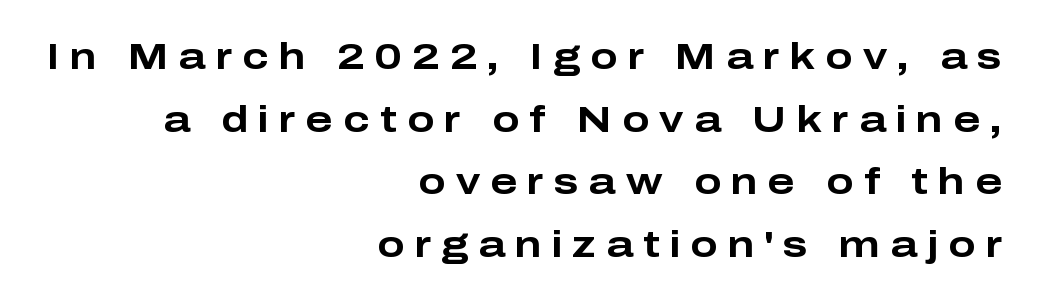
There is plenty of visible air inserted between adjacent glyphs. You can tell from the bare stems that sans-serif type was used. Notice how the passage keeps a crisp vertical edge on the right only. Notice how the stems are strictly vertical — no italics here.
